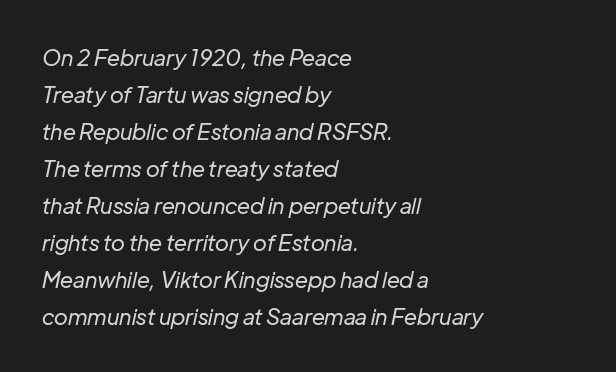
You can tell it's italic because the verticals aren't actually vertical. The zone under the glyphs is completely vacant. Horizontal bands of white between lines are of average thickness. The typesetter chose a ragged-right arrangement here. These glyphs show unthickened strokes, regular width or finer. The tracking reads as untouched default to a designer's eye.
